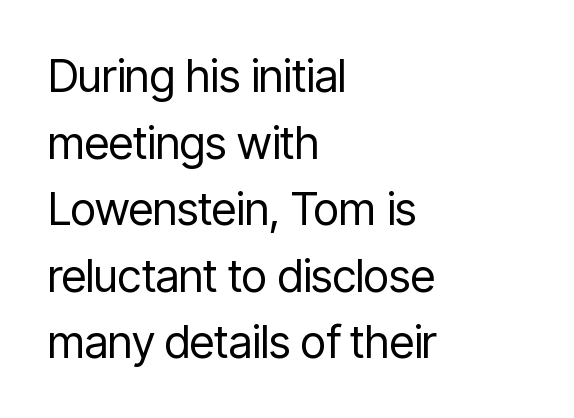
The image shows 45 px regular-weight, condensed sans-serif type, upright; set left-aligned, normal line spacing (1.48x), normal letter spacing, not underlined; low stroke contrast and a medium x-height.
